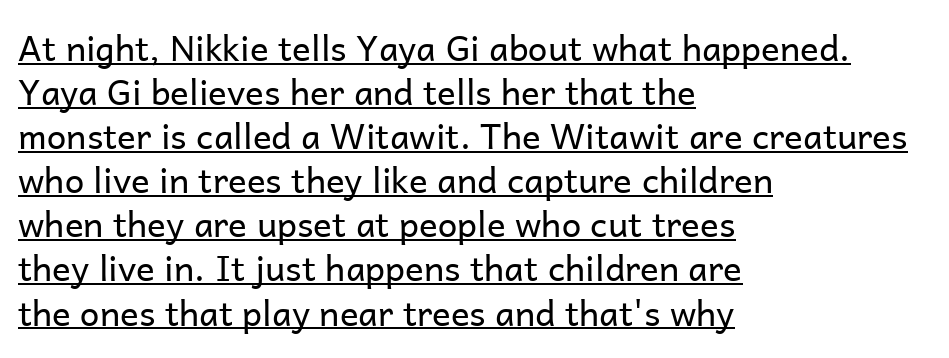
Q: Is the text bold? A: No.
Q: Is the text italic (slanted)? A: No, it is upright.
Q: Is the typeface a serif or a sans-serif typeface? A: Sans-serif.
Q: Is the text underlined? A: Yes.
Q: How is the paragraph aligned? A: Left-aligned.
Q: Is the spacing between letters normal or unusually wide? A: Normal.
Q: Is the spacing between lines tight, normal or loose? A: Normal.
Q: Width (condensed, normal, or wide)? A: Normal.
Q: Stroke contrast? A: Low.
Q: x-height? A: Medium.
Q: Monospaced? A: No.
